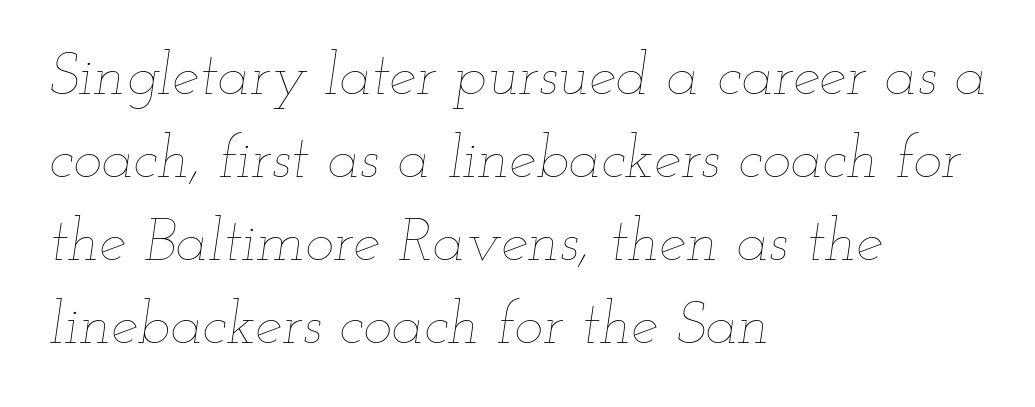
The image shows 61 px thin, wide type, italic (leaning right); set left-aligned, normal line spacing (1.36x), normal letter spacing, not underlined; low stroke contrast and a small x-height.
